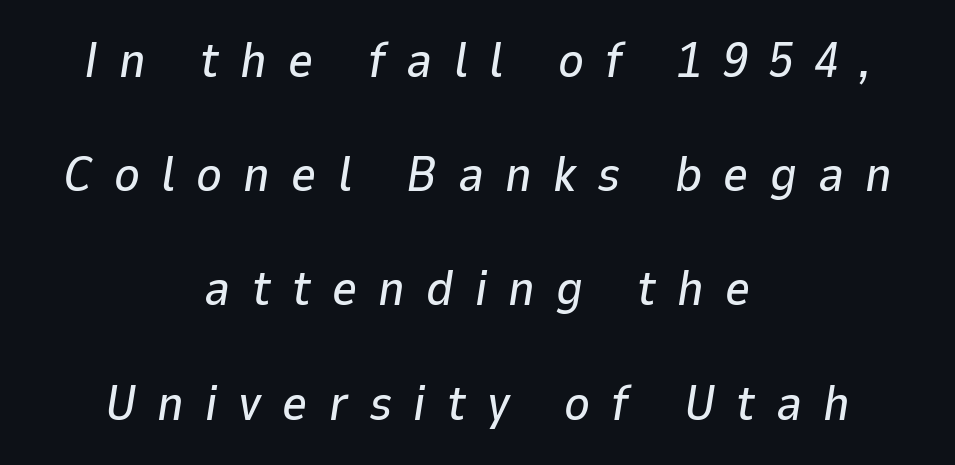
The vertical gap from one line to the next is large. Casual observation: everything's sitting right in the middle. The letters are spread apart with noticeably loose tracking. Descenders hang freely into open space. Character widths vary here, with narrow letters taking less room than wide ones. Designer's note — italics engaged.
